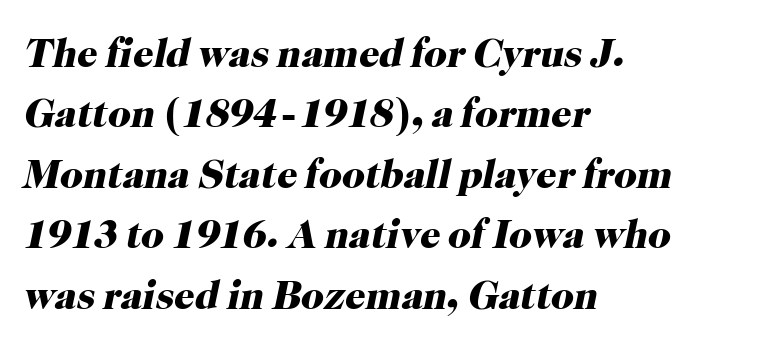
{"serif": "yes", "italic": "yes", "lean": "right", "slant_degrees": 12, "bold": "yes", "weight": "heavy", "width": "normal", "stroke_contrast": "high", "x_height": "medium", "monospaced": "no", "underline": "no", "align": "left", "line_spacing": "normal", "line_spacing_ratio": 1.51, "letter_spacing": "normal", "letter_spacing_em": 0.0, "glyph_px": 40}
